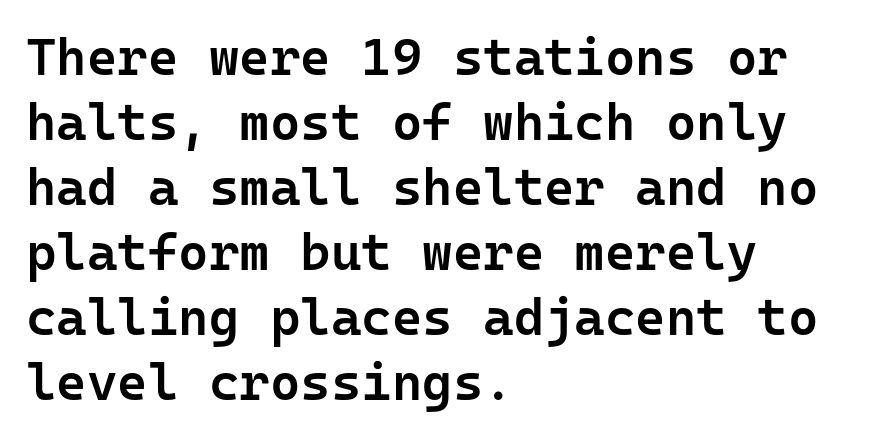
Decoration check: the copy has no underline. Firm but not heavy-handed strokes: this text is semibold. Glyph-to-glyph distance matches everyday printed text. Looks like terminal output: every glyph gets an equal slot.
